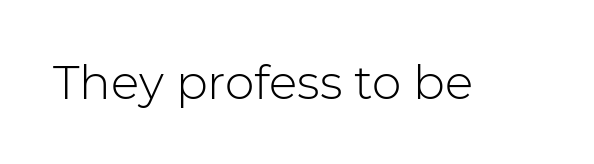
Q: Is the text bold? A: No.
Q: Is the text italic (slanted)? A: No, it is upright.
Q: Is the typeface a serif or a sans-serif typeface? A: Sans-serif.
Q: Is the text underlined? A: No.
Q: Is the spacing between letters normal or unusually wide? A: Normal.
Q: Width (condensed, normal, or wide)? A: Normal.
Q: Stroke contrast? A: Low.
Q: x-height? A: Medium.
Q: Monospaced? A: No.
